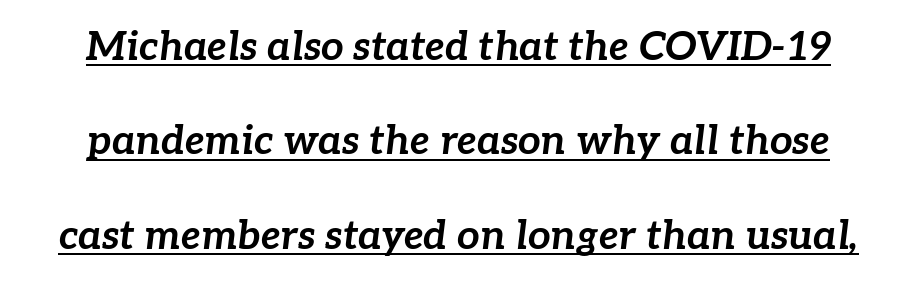
{"italic": "yes", "lean": "right", "slant_degrees": 7, "bold": "yes", "weight": "bold", "width": "normal", "stroke_contrast": "low", "x_height": "medium", "monospaced": "no", "underline": "yes", "line_spacing": "loose", "line_spacing_ratio": 2.36, "letter_spacing": "normal", "letter_spacing_em": 0.0, "glyph_px": 40}
